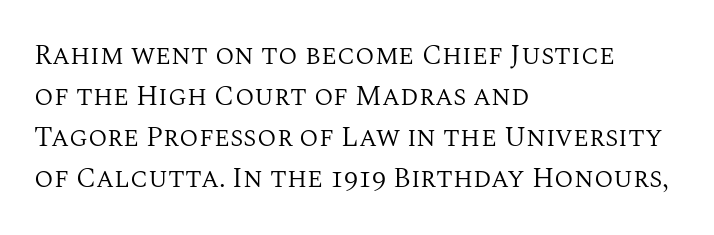
{"serif": "yes", "italic": "no", "bold": "no", "weight": "regular", "width": "normal", "stroke_contrast": "medium", "x_height": "large", "monospaced": "no", "underline": "no", "align": "left", "line_spacing": "normal", "line_spacing_ratio": 1.47, "letter_spacing": "normal", "letter_spacing_em": 0.0, "glyph_px": 28}
